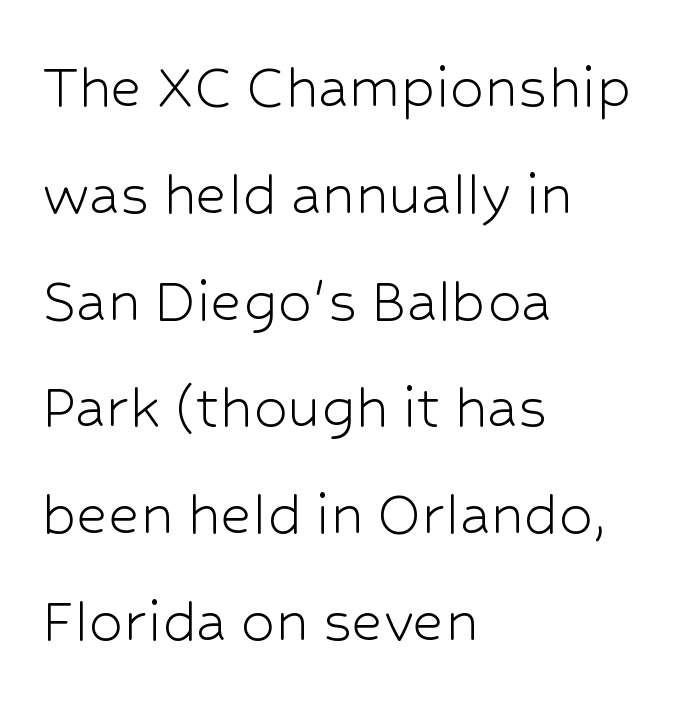
{"serif": "no", "italic": "no", "bold": "no", "weight": "light", "width": "normal", "stroke_contrast": "low", "x_height": "medium", "monospaced": "no", "underline": "no", "align": "left", "line_spacing": "normal", "line_spacing_ratio": 1.57, "letter_spacing": "normal", "letter_spacing_em": 0.0, "glyph_px": 68}
